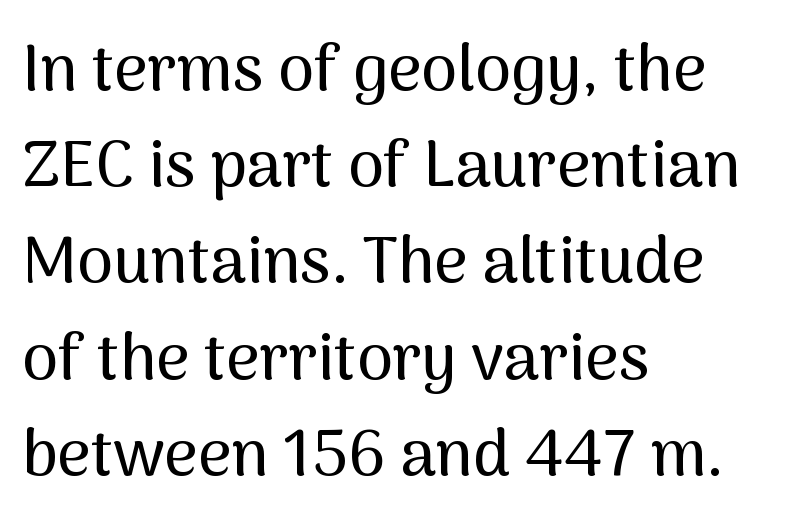
{"serif": "no", "italic": "no", "width": "normal", "stroke_contrast": "medium", "x_height": "medium", "monospaced": "no", "underline": "no", "align": "left", "line_spacing": "normal", "line_spacing_ratio": 1.48, "letter_spacing": "normal", "letter_spacing_em": 0.0, "glyph_px": 65}
